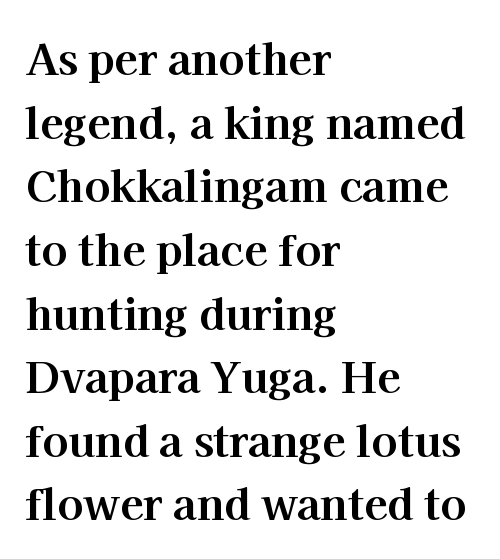
{"serif": "yes", "italic": "no", "bold": "yes", "weight": "bold", "width": "normal", "stroke_contrast": "high", "x_height": "medium", "monospaced": "no", "underline": "no", "align": "left", "line_spacing": "normal", "line_spacing_ratio": 1.48, "letter_spacing": "normal", "letter_spacing_em": 0.0, "glyph_px": 43}
